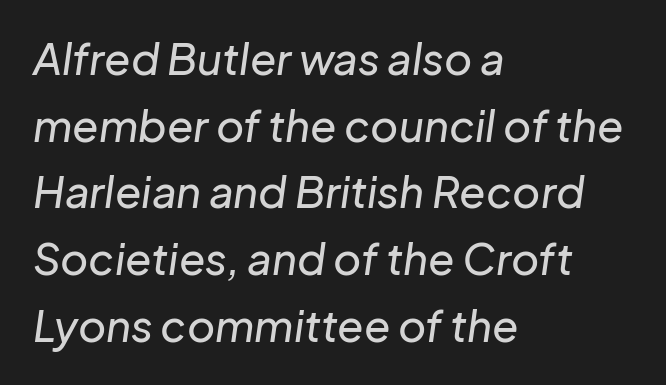
The image shows 43 px text type, italic (leaning right); set left-aligned, normal line spacing (1.55x), normal letter spacing, not underlined; low stroke contrast and a medium x-height.
